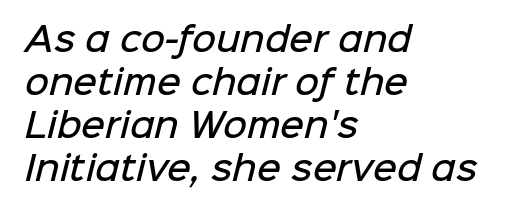
The line texture is even and compact thanks to regular tracking. Each letter's strokes conclude bluntly, with no projecting serifs. The rendering uses a moderate line-height, typical for paragraphs. Only glyphs here, with clear space below each row. The sample has been set in demibold, a notch under bold.
